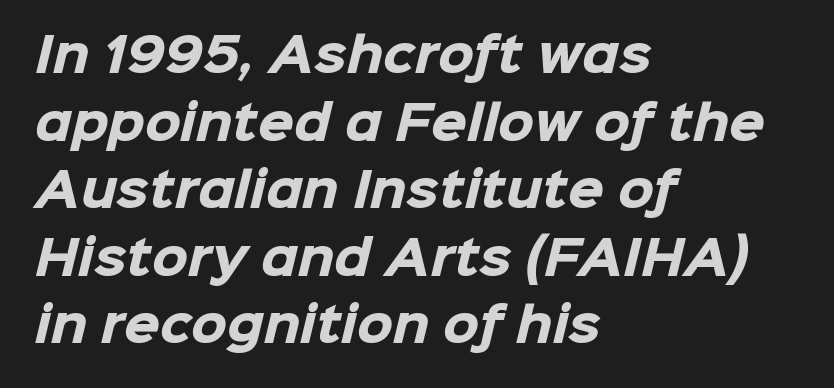
Q: Is the text bold? A: Yes.
Q: Is the typeface a serif or a sans-serif typeface? A: Sans-serif.
Q: Is the text underlined? A: No.
Q: How is the paragraph aligned? A: Left-aligned.
Q: Is the spacing between letters normal or unusually wide? A: Normal.
Q: Is the spacing between lines tight, normal or loose? A: Normal.
Q: Width (condensed, normal, or wide)? A: Normal.
Q: Stroke contrast? A: Low.
Q: x-height? A: Medium.
Q: Monospaced? A: No.
